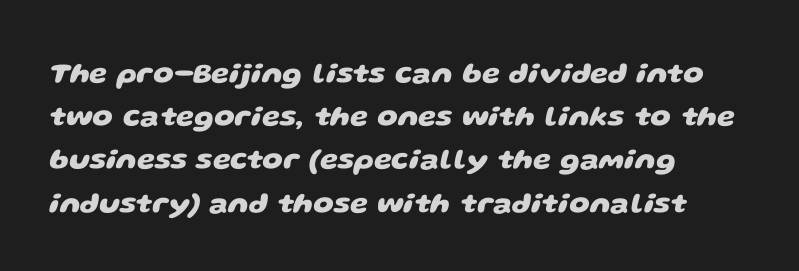
{"serif": "no", "bold": "yes", "weight": "heavy", "width": "wide", "stroke_contrast": "low", "x_height": "large", "monospaced": "no", "underline": "no", "align": "left", "line_spacing": "normal", "line_spacing_ratio": 1.49, "letter_spacing": "normal", "letter_spacing_em": 0.0, "glyph_px": 29}
